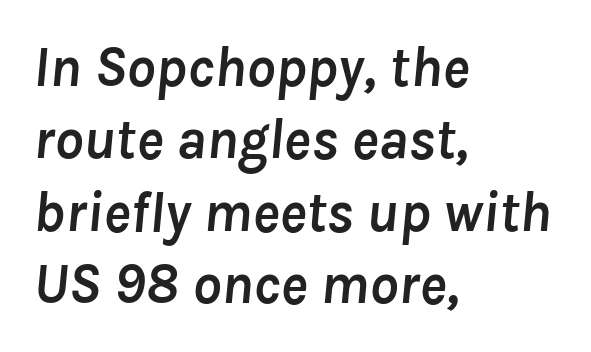
Q: Is the text bold? A: Yes.
Q: Is the text italic (slanted)? A: Yes, it leans right by about 8 degrees.
Q: Is the text underlined? A: No.
Q: How is the paragraph aligned? A: Left-aligned.
Q: Is the spacing between letters normal or unusually wide? A: Normal.
Q: Is the spacing between lines tight, normal or loose? A: Normal.
Q: Width (condensed, normal, or wide)? A: Normal.
Q: Stroke contrast? A: Low.
Q: x-height? A: Medium.
Q: Monospaced? A: No.
